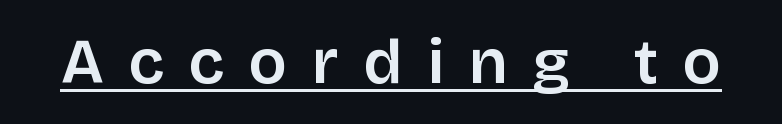
{"serif": "no", "italic": "no", "width": "normal", "stroke_contrast": "low", "x_height": "large", "monospaced": "no", "underline": "yes", "letter_spacing": "wide", "letter_spacing_em": 0.39, "glyph_px": 64}
